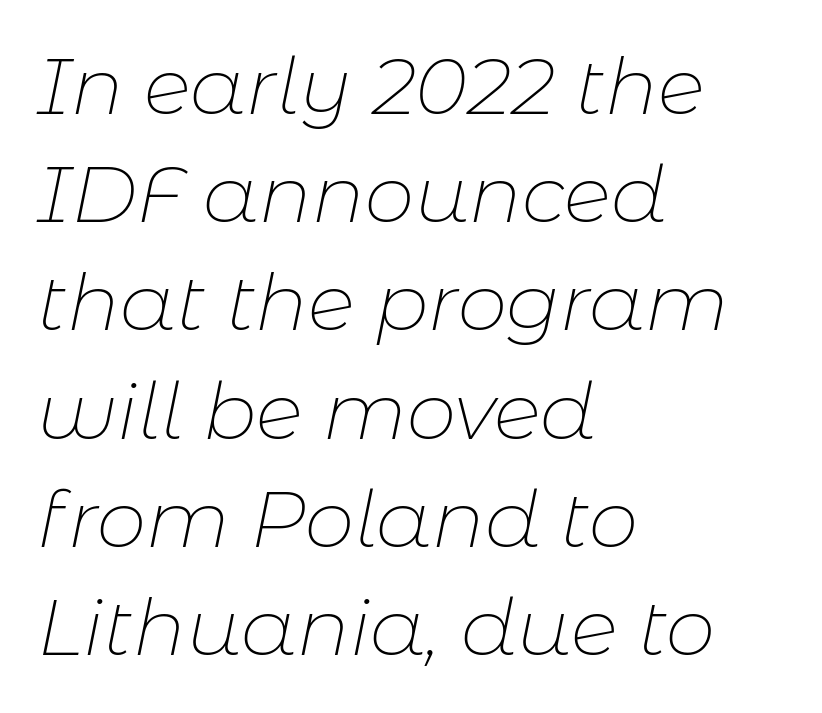
{"italic": "yes", "lean": "right", "slant_degrees": 11, "bold": "no", "weight": "thin", "width": "normal", "stroke_contrast": "low", "x_height": "medium", "monospaced": "no", "underline": "no", "align": "left", "line_spacing": "normal", "line_spacing_ratio": 1.37, "letter_spacing": "normal", "letter_spacing_em": 0.0, "glyph_px": 79}
